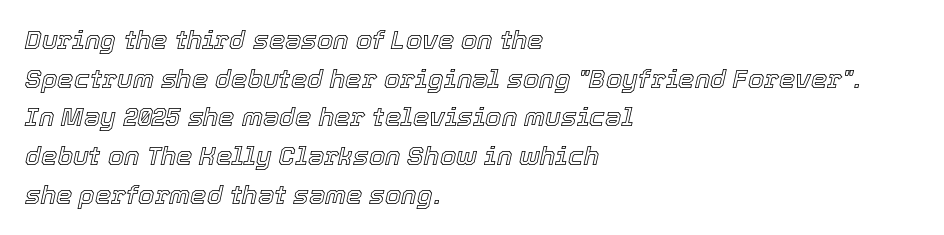
The space beneath each line is pristine and unruled. Students, observe: this is what conventionally led text looks like. Slanted lettering throughout. The type is set solid horizontally, with unmodified tracking.
